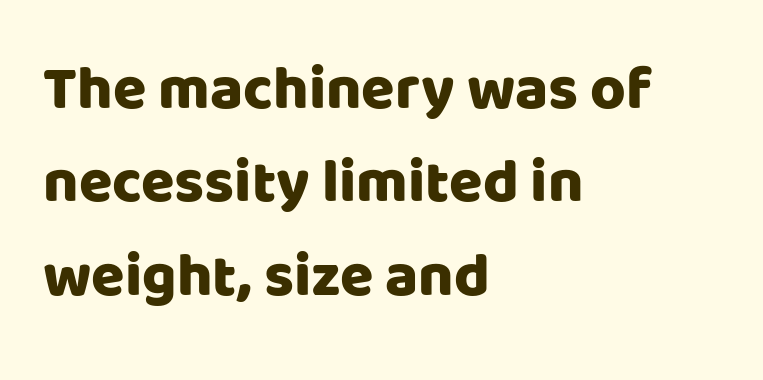
Q: Is the text italic (slanted)? A: No, it is upright.
Q: Is the typeface a serif or a sans-serif typeface? A: Sans-serif.
Q: Is the text underlined? A: No.
Q: How is the paragraph aligned? A: Left-aligned.
Q: Is the spacing between letters normal or unusually wide? A: Normal.
Q: Is the spacing between lines tight, normal or loose? A: Normal.
Q: Width (condensed, normal, or wide)? A: Normal.
Q: Stroke contrast? A: Low.
Q: x-height? A: Large.
Q: Monospaced? A: No.
